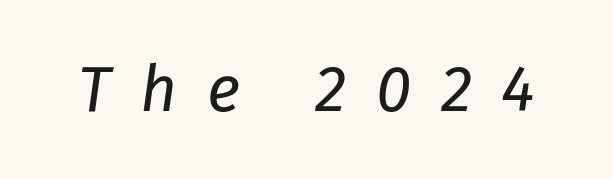
{"italic": "yes", "lean": "right", "slant_degrees": 8, "bold": "no", "weight": "regular", "width": "normal", "stroke_contrast": "low", "x_height": "medium", "monospaced": "no", "underline": "no", "letter_spacing": "wide", "letter_spacing_em": 0.46, "glyph_px": 64}
